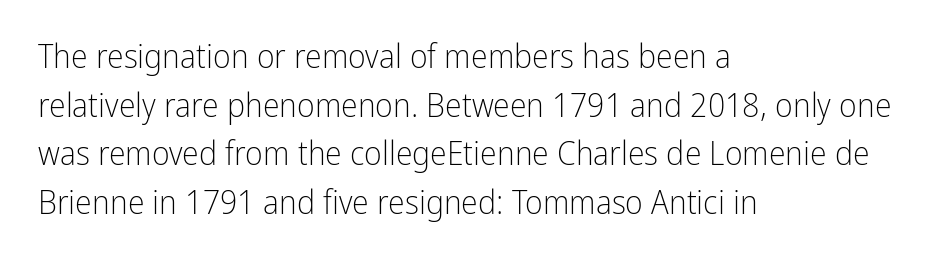
Do the characters align in a grid? No, the font is proportional. No chunkiness to these letters — they're not bold. Each row of text sits above clean, open space. The rows are spaced the way most documents space them.
